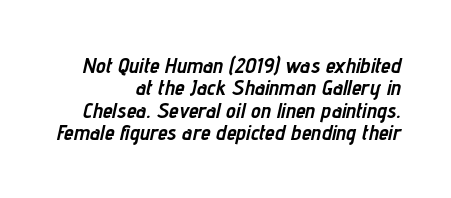
The image shows 22 px bold type, italic (leaning right); set right-aligned, tight line spacing (1.02x), normal letter spacing, not underlined.
